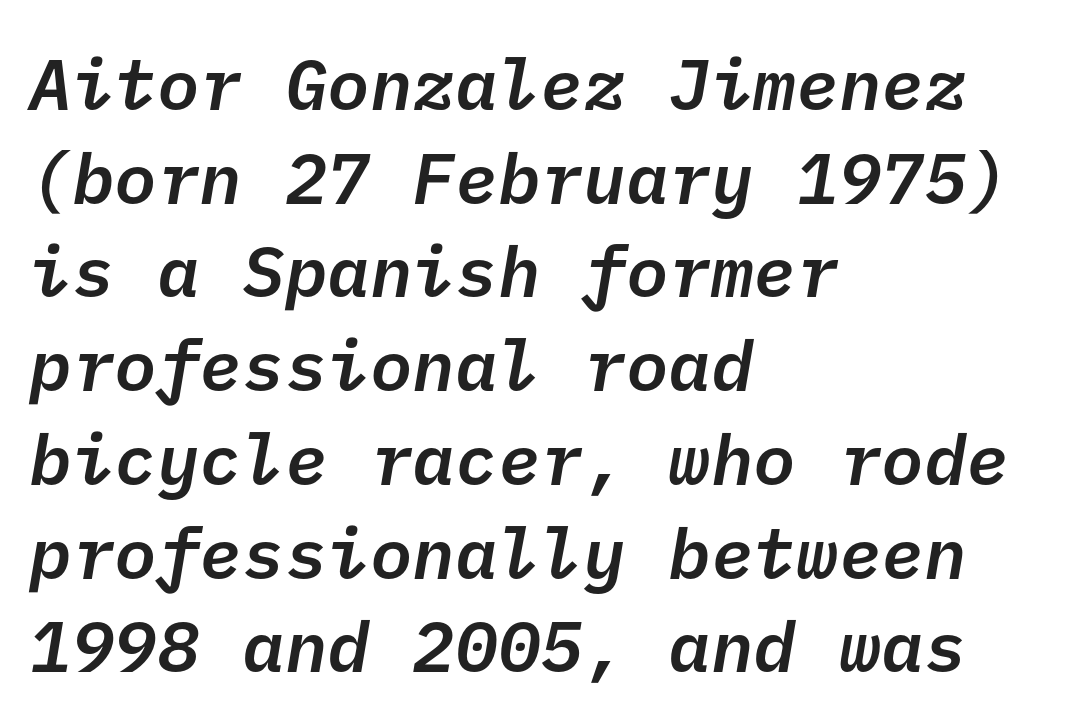
Typographically, this falls in the sans-serif category. Rows of type keep a routine distance in the vertical direction. The passage shown has conventional tracking throughout. Descenders are the only things crossing below the line. The lines are quadded left. Firm but not heavy-handed strokes: this text is semibold.
